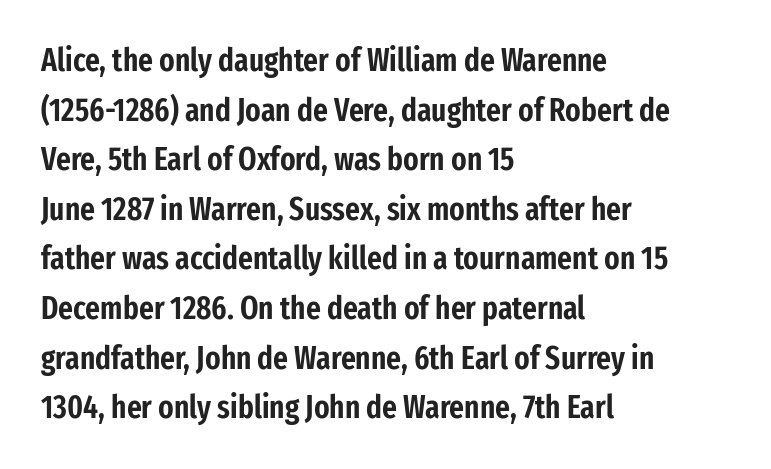
Q: Is the text italic (slanted)? A: No, it is upright.
Q: Is the typeface a serif or a sans-serif typeface? A: Sans-serif.
Q: Is the text underlined? A: No.
Q: How is the paragraph aligned? A: Left-aligned.
Q: Is the spacing between letters normal or unusually wide? A: Normal.
Q: Is the spacing between lines tight, normal or loose? A: Normal.
Q: Width (condensed, normal, or wide)? A: Condensed.
Q: Stroke contrast? A: Low.
Q: x-height? A: Medium.
Q: Monospaced? A: No.
